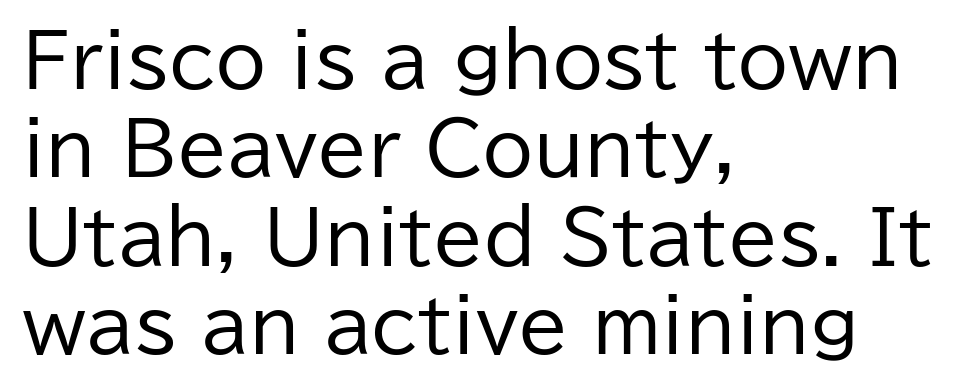
Q: Is the text bold? A: No.
Q: Is the text italic (slanted)? A: No, it is upright.
Q: Is the typeface a serif or a sans-serif typeface? A: Sans-serif.
Q: Is the text underlined? A: No.
Q: How is the paragraph aligned? A: Left-aligned.
Q: Is the spacing between letters normal or unusually wide? A: Normal.
Q: Width (condensed, normal, or wide)? A: Normal.
Q: Stroke contrast? A: Low.
Q: x-height? A: Medium.
Q: Monospaced? A: No.
